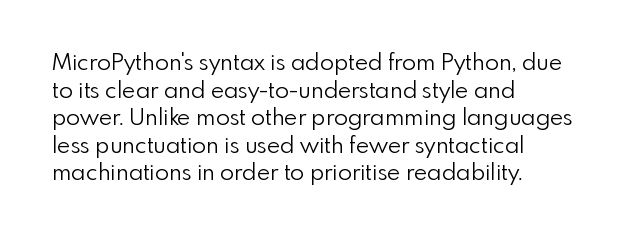
{"italic": "no", "bold": "no", "underline": "no", "align": "left", "line_spacing_ratio": 1.2, "letter_spacing": "normal", "letter_spacing_em": 0.0, "glyph_px": 23}
